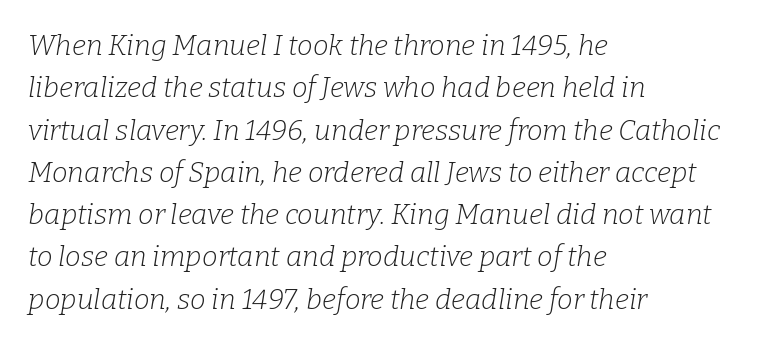
The image shows 28 px light serif type, italic (leaning right); set left-aligned, normal line spacing (1.51x), normal letter spacing, not underlined; low stroke contrast and a medium x-height.
